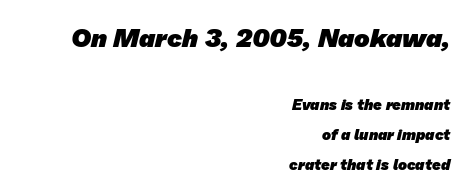
The image shows 26 px bold type; set right-aligned, loose line spacing (2.03x), normal letter spacing, not underlined; the first (top) block is 1.73x larger.
